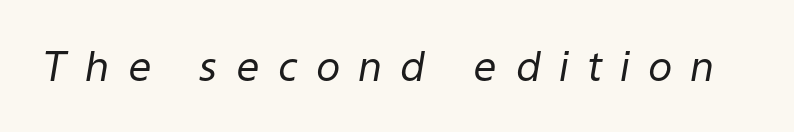
{"italic": "yes", "lean": "right", "slant_degrees": 9, "bold": "no", "weight": "regular", "width": "normal", "stroke_contrast": "low", "x_height": "medium", "monospaced": "no", "underline": "no", "letter_spacing": "wide", "letter_spacing_em": 0.44, "glyph_px": 41}
